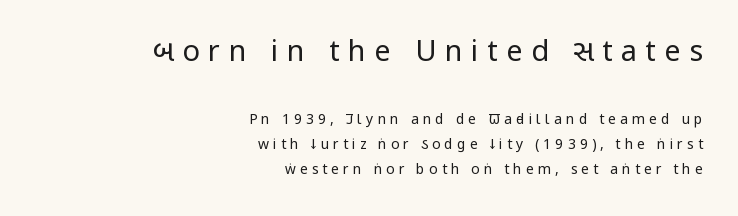
The image shows 29 px regular-weight, condensed sans-serif type, upright; set right-aligned, line spacing 1.81x, unusually wide letter spacing (+0.29 em), not underlined; the first (top) block is 2.07x larger; low stroke contrast and a large x-height.
